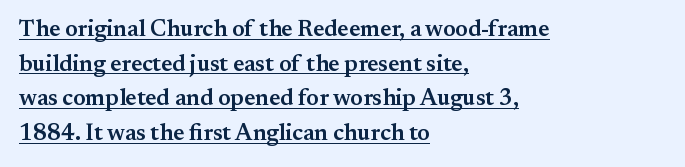
The image shows 23 px text type, upright; set left-aligned, normal line spacing (1.51x), normal letter spacing, underlined.
